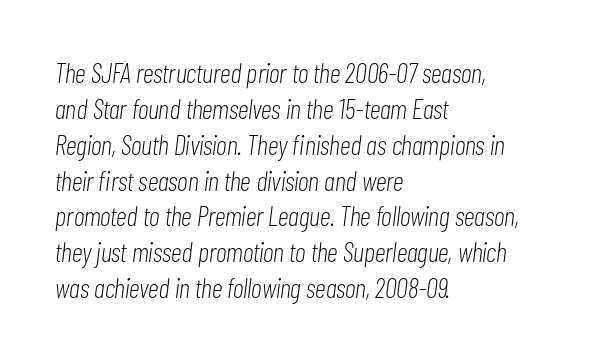
{"italic": "yes", "lean": "right", "slant_degrees": 7, "bold": "no", "weight": "light", "width": "condensed", "stroke_contrast": "low", "x_height": "medium", "monospaced": "no", "underline": "no", "align": "left", "line_spacing": "normal", "line_spacing_ratio": 1.28, "letter_spacing": "normal", "letter_spacing_em": 0.0, "glyph_px": 28}
